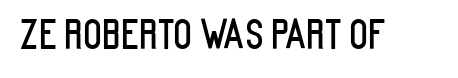
The image shows 39 px condensed sans-serif type, upright; set normal letter spacing, not underlined; low stroke contrast and a large x-height.
